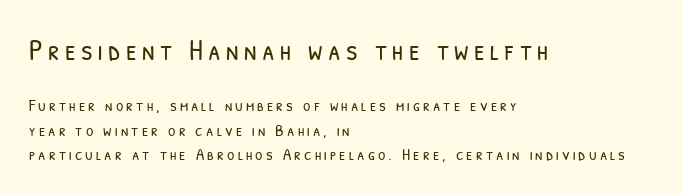
{"serif": "no", "bold": "no", "weight": "light", "width": "condensed", "stroke_contrast": "low", "x_height": "medium", "monospaced": "no", "underline": "no", "align": "left", "line_spacing": "normal", "line_spacing_ratio": 1.42, "larger_block": "first", "size_ratio": 1.71, "glyph_px": 29}
